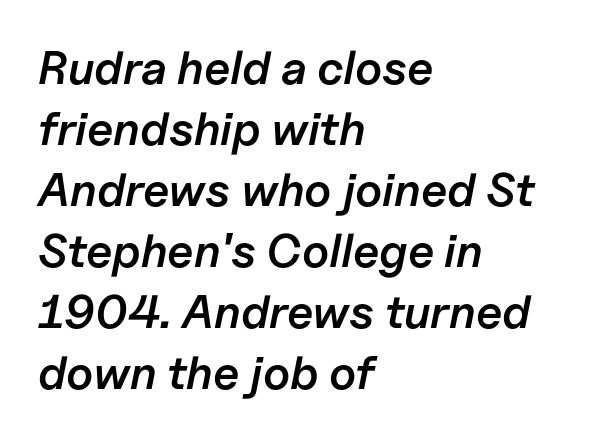
{"italic": "yes", "lean": "right", "slant_degrees": 11, "bold": "semi", "weight": "semibold", "width": "normal", "stroke_contrast": "low", "x_height": "medium", "monospaced": "no", "underline": "no", "align": "left", "line_spacing": "normal", "line_spacing_ratio": 1.3, "letter_spacing": "normal", "letter_spacing_em": 0.0, "glyph_px": 47}
